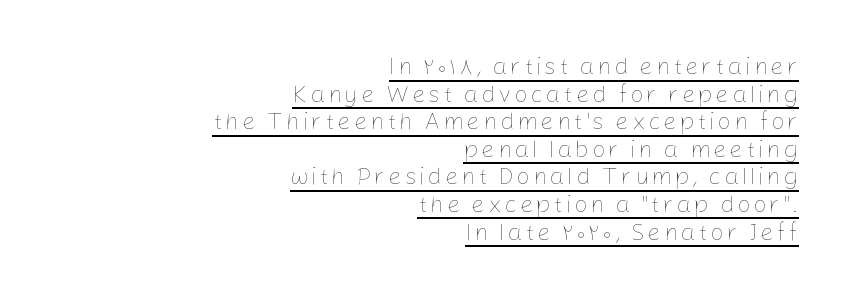
The image shows 24 px text type, upright; set right-aligned, tight line spacing (1.15x), underlined.
